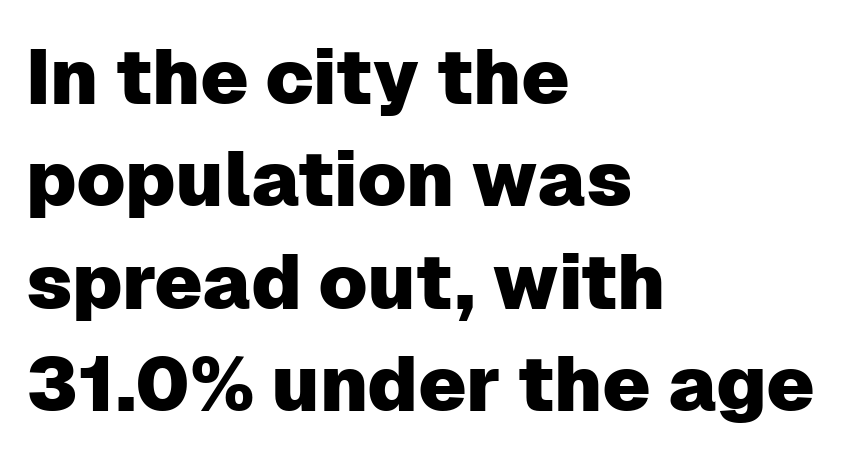
This rendering features lettering with no underline. Is there any slant? The stems are plumb. These lines are rendered in a variable-pitch font. The compositor pushed each line to the left boundary. This sample uses a sans-serif face.
